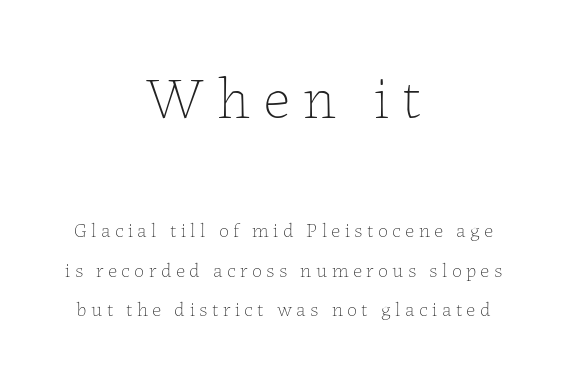
The image shows 59 px thin type, upright; set centered, loose line spacing (1.98x), unusually wide letter spacing (+0.22 em), not underlined; the first (top) block is 2.95x larger; low stroke contrast and a medium x-height.
